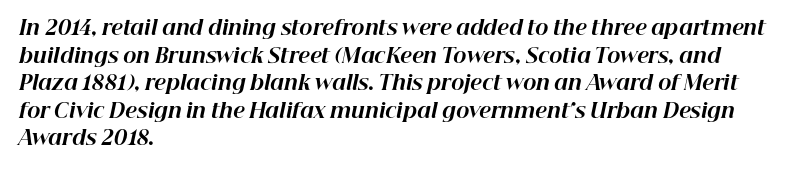
{"italic": "yes", "lean": "right", "slant_degrees": 12, "bold": "yes", "underline": "no", "align": "left", "line_spacing": "normal", "line_spacing_ratio": 1.38, "letter_spacing": "normal", "letter_spacing_em": 0.0, "glyph_px": 20}
